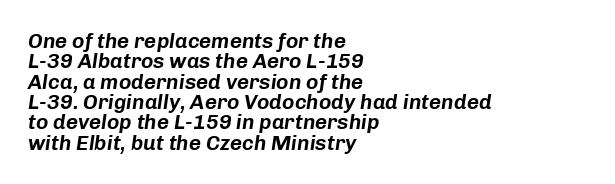
This is oblique type, the kind used for emphasis or titles. The strip under each line holds only bare page. Quick note: interline space is minimal. The setting favours the left margin, as ordinary paragraphs usually do. Between one letter and the next there's only the usual sliver of space.
